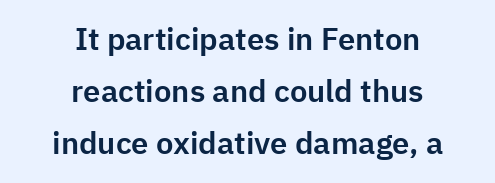
{"serif": "no", "italic": "no", "width": "normal", "stroke_contrast": "low", "x_height": "medium", "monospaced": "no", "underline": "no", "align": "center", "line_spacing": "normal", "line_spacing_ratio": 1.67, "letter_spacing": "normal", "letter_spacing_em": 0.0, "glyph_px": 31}
